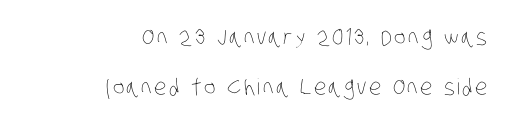
Bare-footed words on every line. If you drew a ruler down the right edge, every line would touch it. This sample trades compactness for vertical openness between lines. The weight tops out at a normal text grade.
